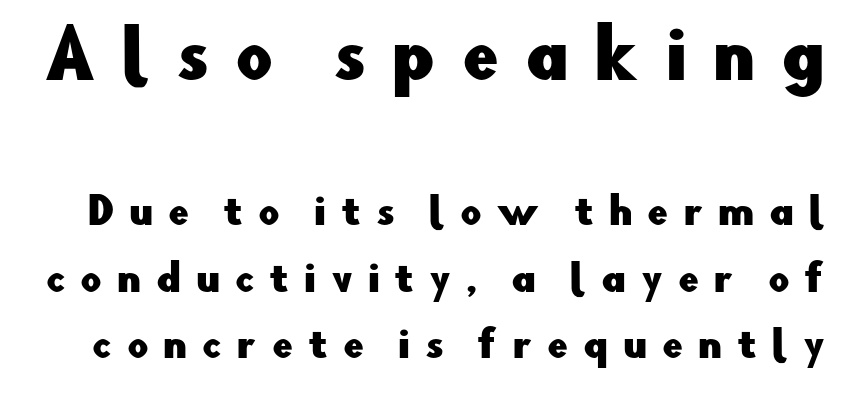
The image shows 65 px sans-serif type, upright; set line spacing 1.79x, unusually wide letter spacing (+0.4 em), not underlined; the first (top) block is 1.76x larger; low stroke contrast and a small x-height.
